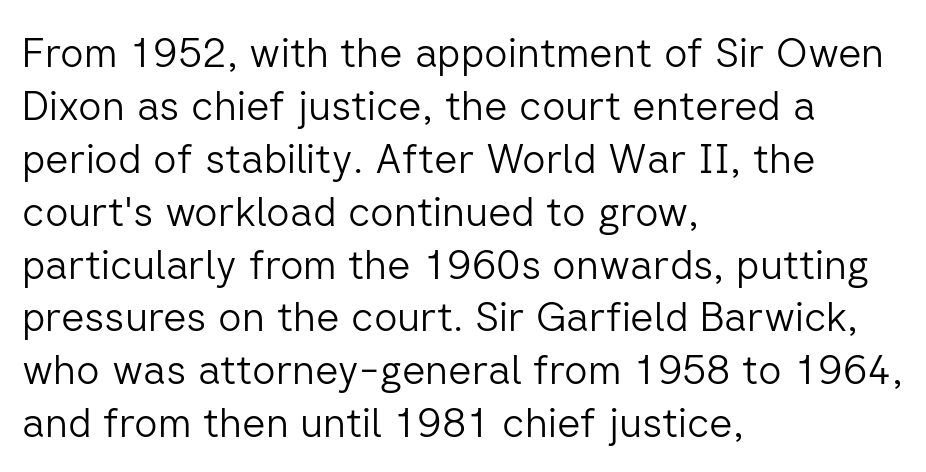
{"serif": "no", "italic": "no", "bold": "no", "weight": "light", "width": "normal", "stroke_contrast": "low", "x_height": "medium", "monospaced": "no", "underline": "no", "align": "left", "line_spacing": "normal", "line_spacing_ratio": 1.29, "letter_spacing": "normal", "letter_spacing_em": 0.0, "glyph_px": 41}
